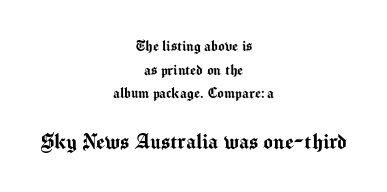
The image shows 25 px text type, upright; set centered, normal line spacing (1.39x), normal letter spacing, not underlined; the second (bottom) block is 1.47x larger.
